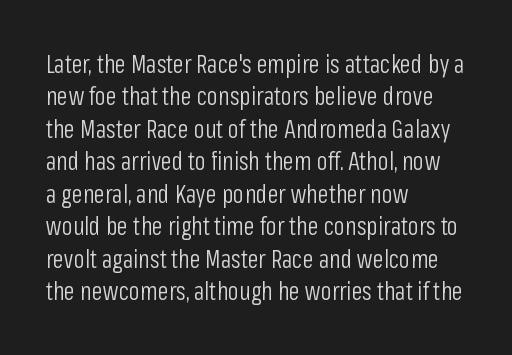
Q: Is the text bold? A: No.
Q: Is the text italic (slanted)? A: No, it is upright.
Q: Is the text underlined? A: No.
Q: How is the paragraph aligned? A: Left-aligned.
Q: Is the spacing between letters normal or unusually wide? A: Normal.
Q: Is the spacing between lines tight, normal or loose? A: Normal.
